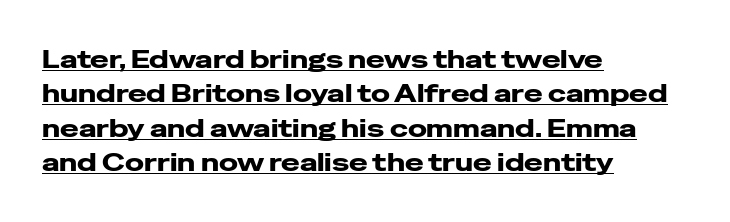
{"italic": "no", "underline": "yes", "align": "left", "line_spacing": "normal", "line_spacing_ratio": 1.38, "letter_spacing": "normal", "letter_spacing_em": 0.0, "glyph_px": 25}
